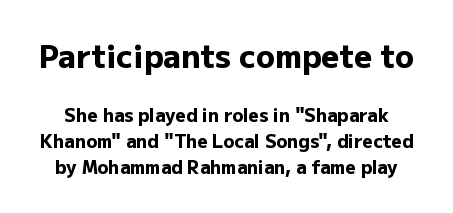
The image shows 31 px heavy sans-serif type, upright; set normal line spacing (1.44x), normal letter spacing, not underlined; the first (top) block is 1.72x larger; low stroke contrast and a medium x-height.
